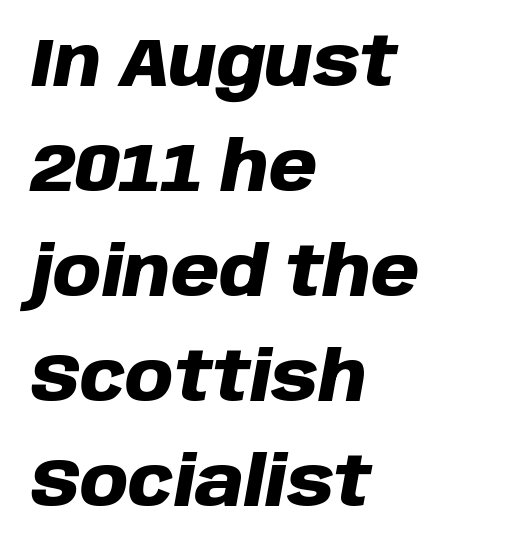
You could not count columns in this text — the font is proportionally spaced. Check the space under the baseline: it is left empty. Tracking here is standard; glyphs follow each other at the usual distance. Reading down the block, your eye returns to a fixed left position each line. The block of text has a typical density, with ordinary space between rows.
